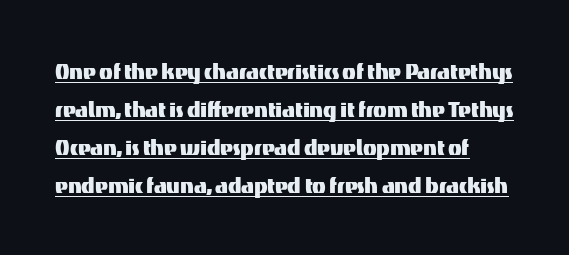
The image shows 28 px sans-serif type, upright; set normal line spacing (1.36x), normal letter spacing, underlined; medium stroke contrast and a medium x-height.
